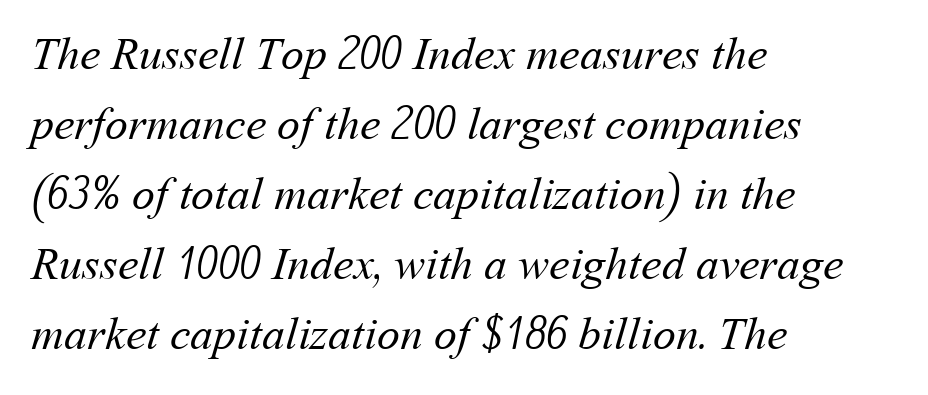
{"bold": "no", "weight": "regular", "width": "normal", "stroke_contrast": "medium", "x_height": "medium", "monospaced": "no", "underline": "no", "align": "left", "line_spacing": "normal", "line_spacing_ratio": 1.52, "letter_spacing": "normal", "letter_spacing_em": 0.0, "glyph_px": 46}
